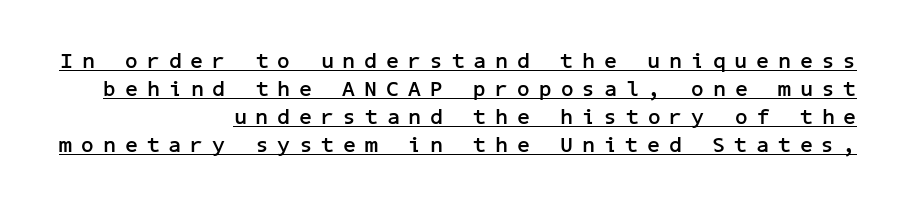
Q: Is the text bold? A: Yes.
Q: Is the text italic (slanted)? A: No, it is upright.
Q: Is the text underlined? A: Yes.
Q: How is the paragraph aligned? A: Right-aligned.
Q: Is the spacing between letters normal or unusually wide? A: Unusually wide.
Q: Is the spacing between lines tight, normal or loose? A: Normal.
